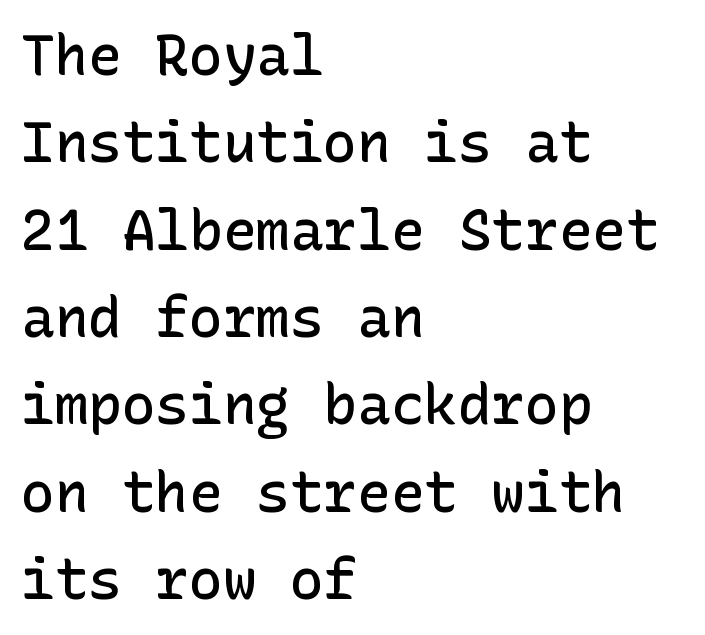
The image shows 56 px semibold sans-serif type, upright; set left-aligned, normal line spacing (1.56x), normal letter spacing, not underlined; low stroke contrast and a medium x-height.
